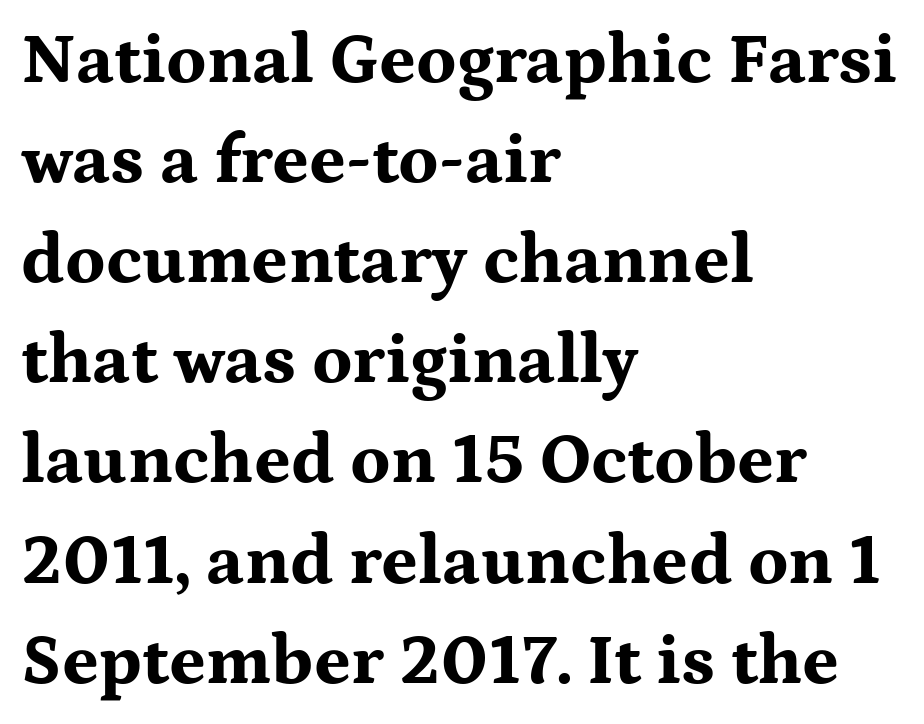
{"serif": "yes", "italic": "no", "bold": "yes", "weight": "bold", "width": "wide", "stroke_contrast": "medium", "x_height": "medium", "monospaced": "no", "underline": "no", "align": "left", "line_spacing": "normal", "line_spacing_ratio": 1.41, "letter_spacing": "normal", "letter_spacing_em": 0.0, "glyph_px": 71}
